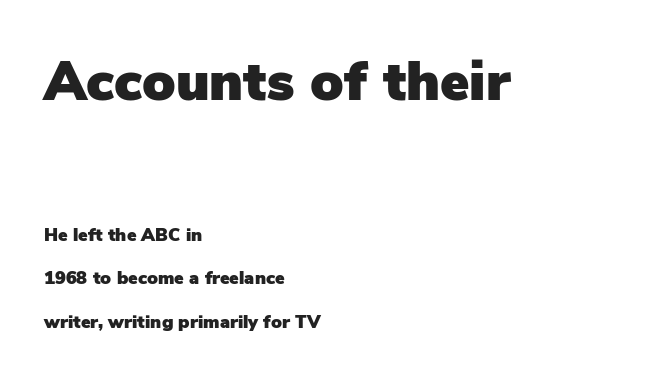
Q: Is the text italic (slanted)? A: No, it is upright.
Q: Is the typeface a serif or a sans-serif typeface? A: Sans-serif.
Q: Is the text underlined? A: No.
Q: How is the paragraph aligned? A: Left-aligned.
Q: Is the spacing between letters normal or unusually wide? A: Normal.
Q: Is the spacing between lines tight, normal or loose? A: Loose.
Q: Which block of text is set in a larger size, the first (top) or the second (bottom)? A: The first (top) one.
Q: Width (condensed, normal, or wide)? A: Normal.
Q: Stroke contrast? A: Low.
Q: x-height? A: Medium.
Q: Monospaced? A: No.
